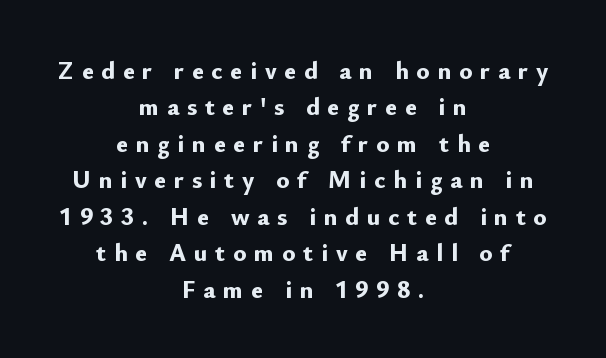
Q: Is the text bold? A: Yes.
Q: Is the text italic (slanted)? A: No, it is upright.
Q: Is the text underlined? A: No.
Q: How is the paragraph aligned? A: Centered.
Q: Is the spacing between letters normal or unusually wide? A: Unusually wide.
Q: Is the spacing between lines tight, normal or loose? A: Normal.
